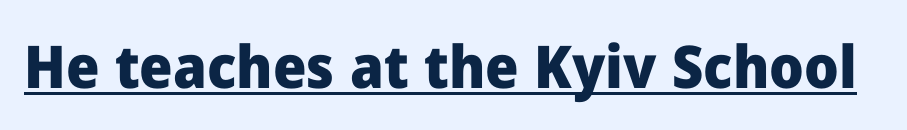
{"serif": "no", "italic": "no", "bold": "yes", "weight": "heavy", "width": "normal", "stroke_contrast": "low", "x_height": "medium", "monospaced": "no", "underline": "yes", "letter_spacing": "normal", "letter_spacing_em": 0.0, "glyph_px": 59}
